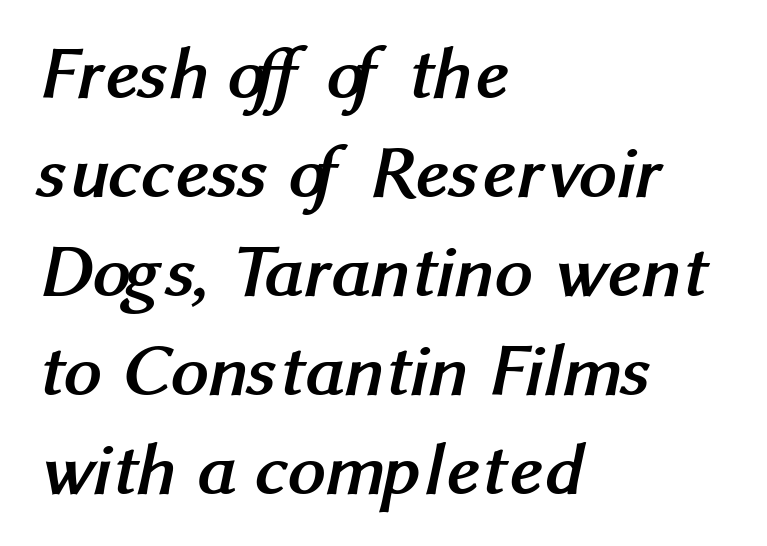
Q: Is the text bold? A: Yes.
Q: Is the typeface a serif or a sans-serif typeface? A: Sans-serif.
Q: Is the text underlined? A: No.
Q: How is the paragraph aligned? A: Left-aligned.
Q: Is the spacing between letters normal or unusually wide? A: Normal.
Q: Is the spacing between lines tight, normal or loose? A: Normal.
Q: Width (condensed, normal, or wide)? A: Normal.
Q: Stroke contrast? A: Medium.
Q: x-height? A: Medium.
Q: Monospaced? A: No.
